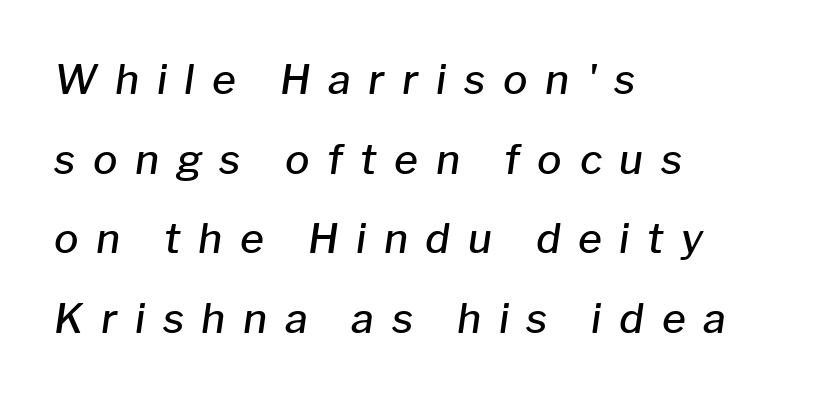
The face used here has a pronounced slope to its letters. The typesetting leans somewhat heavy: a semibold. Horizontal bands of white between lines are thick stripes. The rendering uses natural spacing where letterforms have individual widths. Words float on clear page, feet unadorned. A student would call this left alignment; a typographer would say flush left, rag right.
